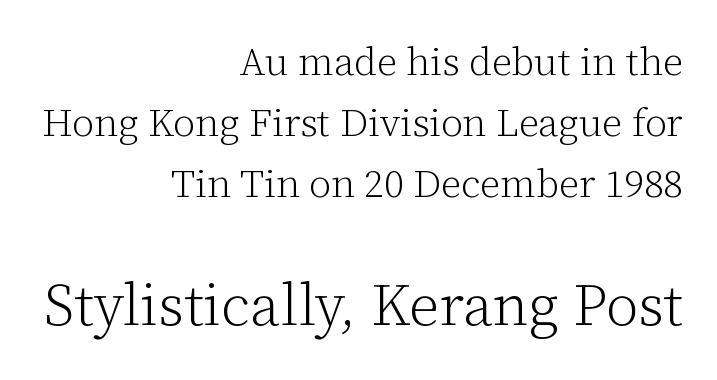
Q: Is the text bold? A: No.
Q: Is the text italic (slanted)? A: No, it is upright.
Q: Is the typeface a serif or a sans-serif typeface? A: Serif.
Q: Is the text underlined? A: No.
Q: How is the paragraph aligned? A: Right-aligned.
Q: Is the spacing between letters normal or unusually wide? A: Normal.
Q: Is the spacing between lines tight, normal or loose? A: Normal.
Q: Which block of text is set in a larger size, the first (top) or the second (bottom)? A: The second (bottom) one.
Q: Width (condensed, normal, or wide)? A: Normal.
Q: Stroke contrast? A: Low.
Q: x-height? A: Medium.
Q: Monospaced? A: No.
